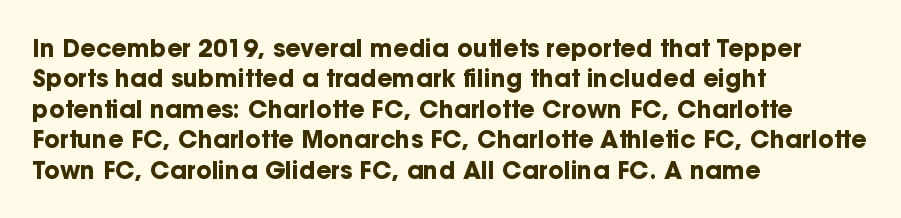
The glyphs are unaccompanied by any horizontal stroke below them. The leading is moderate, giving the passage an even texture. Left-aligned paragraph, ragged on the right. A full-strength bold gives these letters their thick strokes. This sample uses an upright cut, with every glyph sitting square on the baseline.
